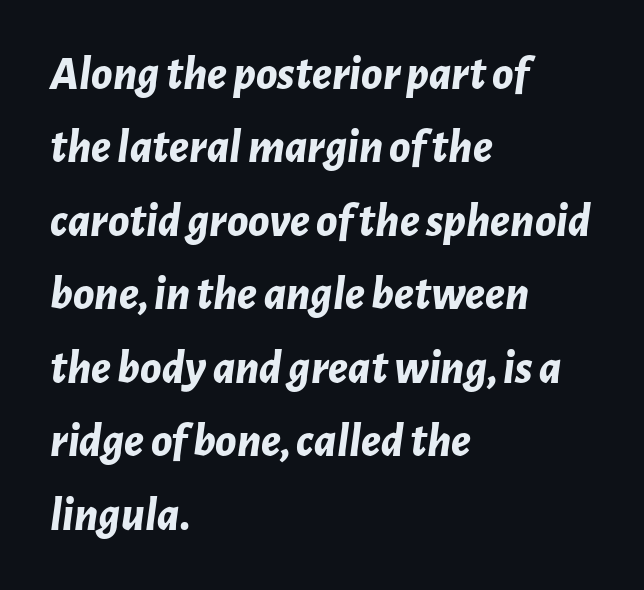
The image shows 48 px bold type, italic (leaning right); set left-aligned, normal line spacing (1.53x), normal letter spacing, not underlined; low stroke contrast and a medium x-height.
